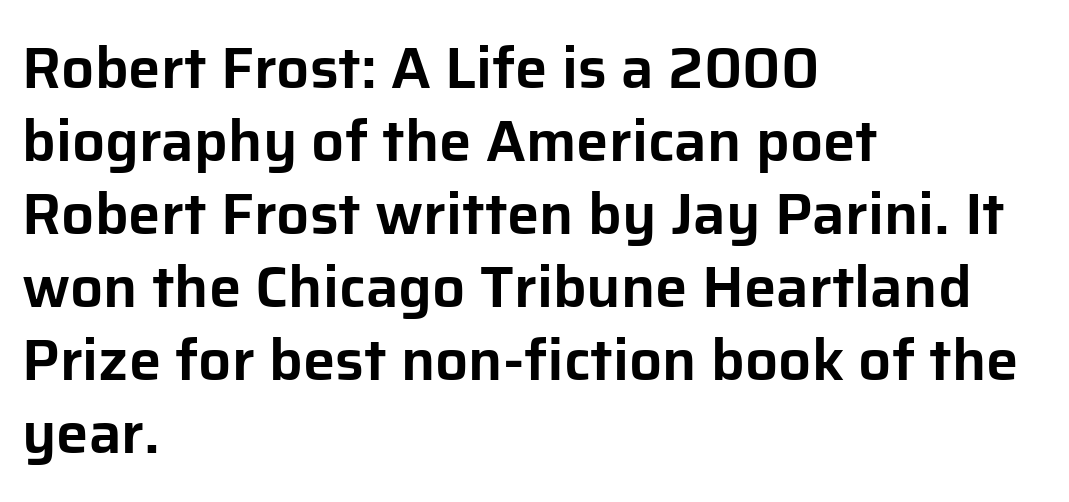
Q: Is the text italic (slanted)? A: No, it is upright.
Q: Is the typeface a serif or a sans-serif typeface? A: Sans-serif.
Q: Is the text underlined? A: No.
Q: How is the paragraph aligned? A: Left-aligned.
Q: Is the spacing between letters normal or unusually wide? A: Normal.
Q: Is the spacing between lines tight, normal or loose? A: Normal.
Q: Width (condensed, normal, or wide)? A: Normal.
Q: Stroke contrast? A: Low.
Q: x-height? A: Medium.
Q: Monospaced? A: No.
